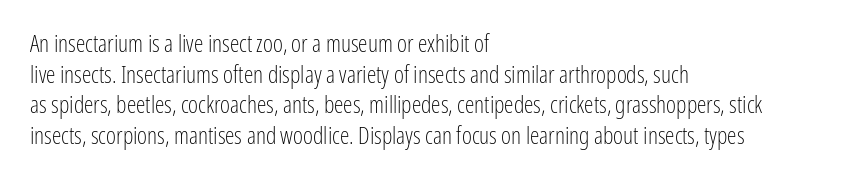
Q: Is the text bold? A: No.
Q: Is the text italic (slanted)? A: No, it is upright.
Q: Is the text underlined? A: No.
Q: How is the paragraph aligned? A: Left-aligned.
Q: Is the spacing between letters normal or unusually wide? A: Normal.
Q: Is the spacing between lines tight, normal or loose? A: Normal.
